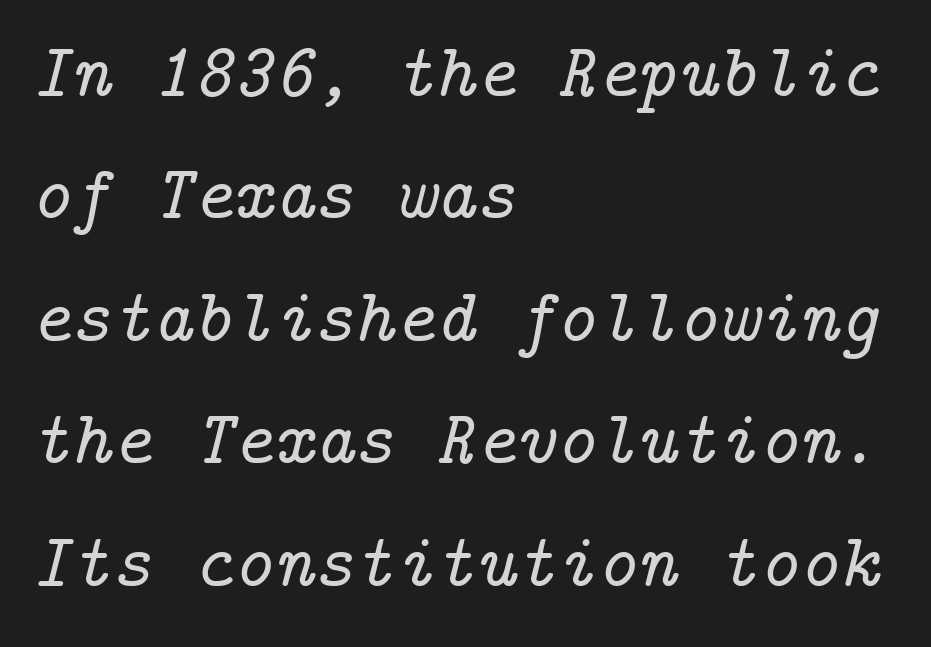
The image shows 77 px serif type, italic (leaning right); set left-aligned, normal line spacing (1.59x), normal letter spacing, not underlined; low stroke contrast and a medium x-height.
